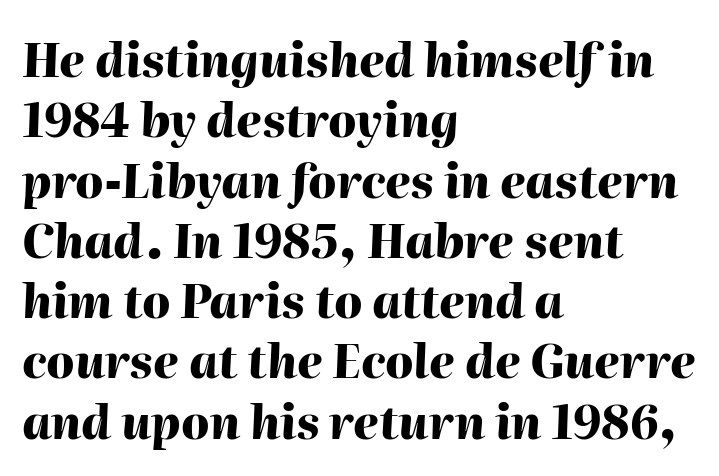
Q: Is the text bold? A: Yes.
Q: Is the text italic (slanted)? A: Yes, it leans right by about 2 degrees.
Q: Is the text underlined? A: No.
Q: How is the paragraph aligned? A: Left-aligned.
Q: Is the spacing between letters normal or unusually wide? A: Normal.
Q: Is the spacing between lines tight, normal or loose? A: Normal.
Q: Width (condensed, normal, or wide)? A: Normal.
Q: Stroke contrast? A: High.
Q: x-height? A: Medium.
Q: Monospaced? A: No.
